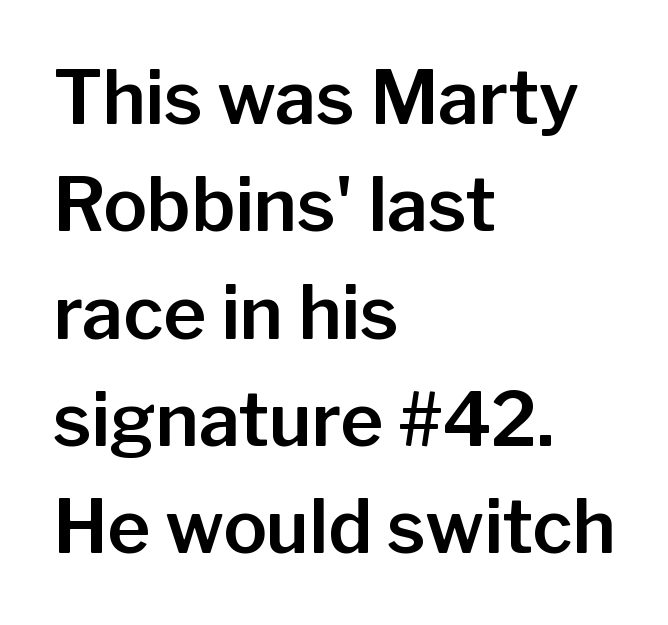
The image shows 73 px sans-serif type, upright; set left-aligned, normal line spacing (1.47x), normal letter spacing, not underlined; low stroke contrast and a medium x-height.
